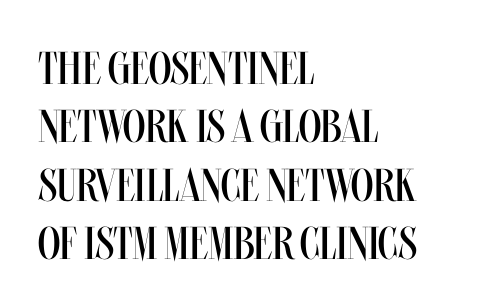
Q: Is the text bold? A: No.
Q: Is the text italic (slanted)? A: No, it is upright.
Q: Is the text underlined? A: No.
Q: How is the paragraph aligned? A: Left-aligned.
Q: Is the spacing between letters normal or unusually wide? A: Normal.
Q: Is the spacing between lines tight, normal or loose? A: Normal.
Q: Width (condensed, normal, or wide)? A: Condensed.
Q: Stroke contrast? A: Medium.
Q: x-height? A: Large.
Q: Monospaced? A: No.
